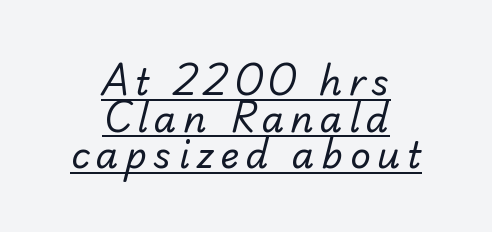
Q: Is the text bold? A: No.
Q: Is the typeface a serif or a sans-serif typeface? A: Sans-serif.
Q: Is the text underlined? A: Yes.
Q: How is the paragraph aligned? A: Centered.
Q: Is the spacing between lines tight, normal or loose? A: Tight.
Q: Width (condensed, normal, or wide)? A: Normal.
Q: Stroke contrast? A: Low.
Q: x-height? A: Small.
Q: Monospaced? A: No.
